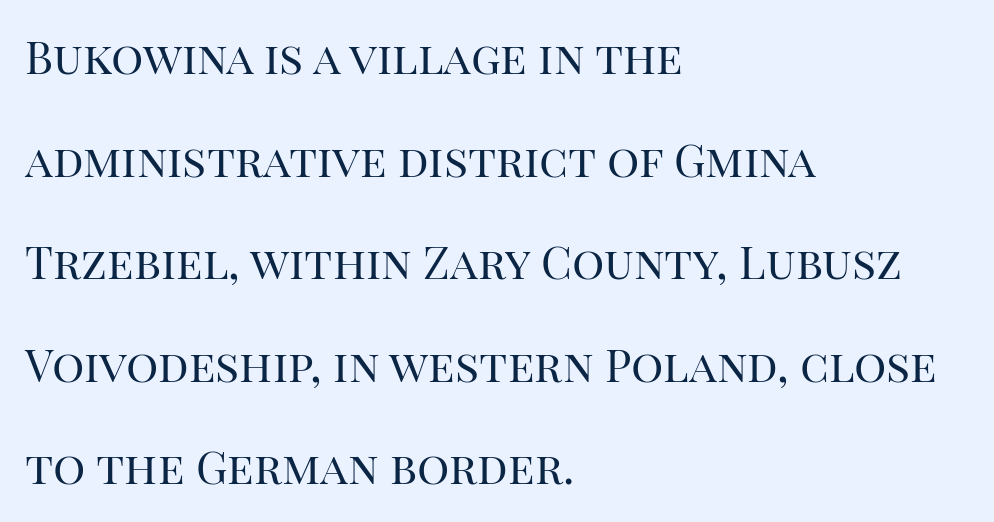
The lines are spread far apart with generous leading. This sample has the flowing, uneven cadence of proportional lettering. Clear beneath every line of the passage. The rag falls on the right side of this text block.
